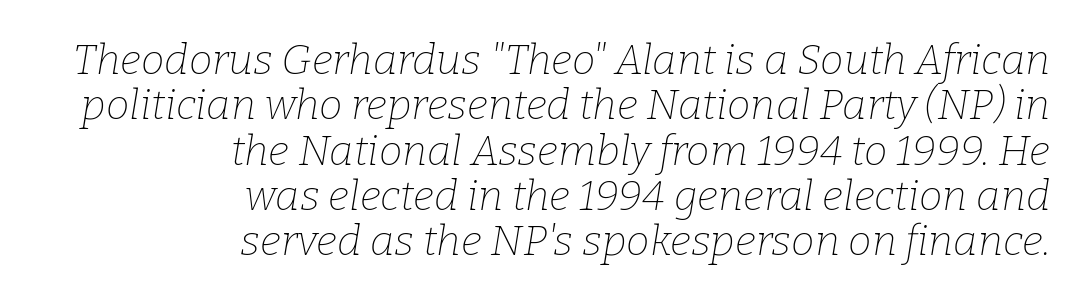
Note the varied advance widths — an 'i' is clearly narrower than an 'm'. Does the lettering tilt? It does — this is italic. Alignment: flush right. The text was rendered using a seriffed face with decorative stroke endings. Heft: none added — not bold. Summary of vertical rhythm: compact, with narrow interline spacing.
